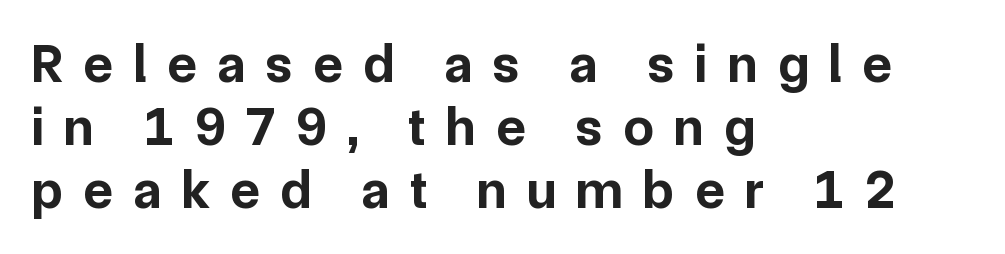
Compared with a centered layout, this one pins lines to the left instead. In terms of weight, the rendering is a true, heavy bold. Quick note: underline off. If you drew a line through each stem, it would be perfectly vertical. Students, note that the glyphs here are deliberately spaced far apart. Is this a fixed-width face? No — the glyphs have proportional, varying widths.
